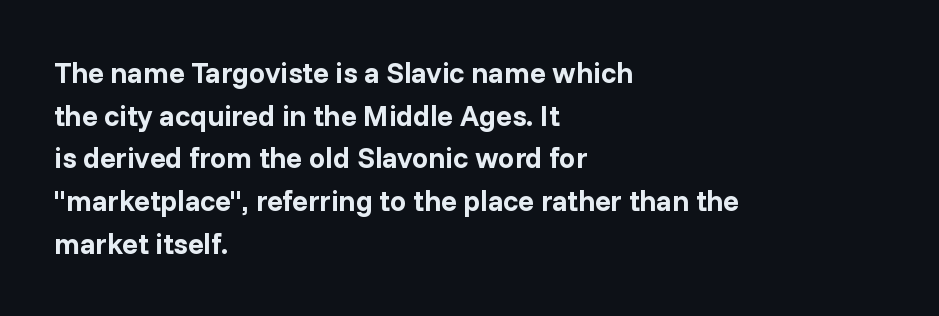
{"serif": "no", "italic": "no", "bold": "yes", "weight": "bold", "width": "normal", "stroke_contrast": "low", "x_height": "medium", "monospaced": "no", "underline": "no", "align": "left", "line_spacing": "normal", "line_spacing_ratio": 1.47, "letter_spacing": "normal", "letter_spacing_em": 0.0, "glyph_px": 29}
